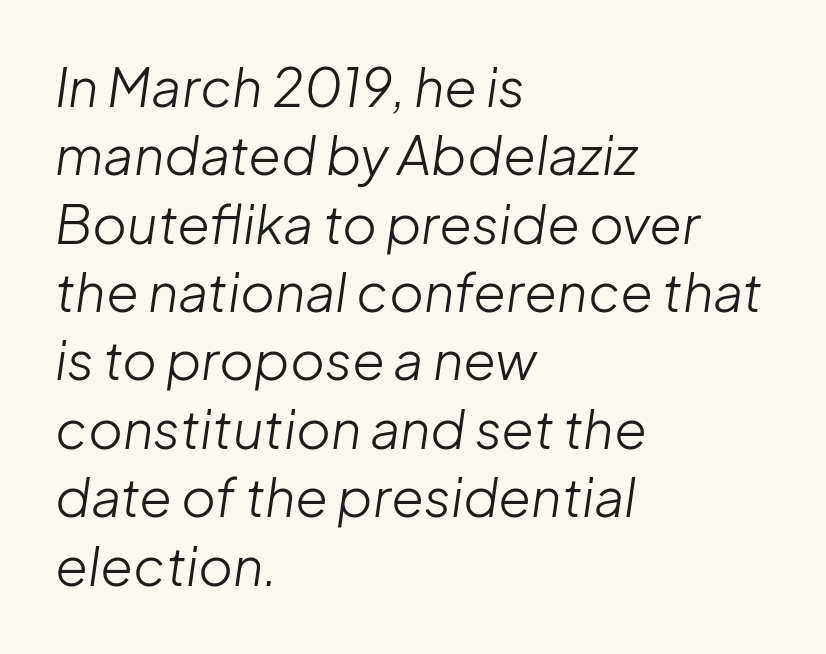
These lines are set flush left with a ragged right edge. The font's italic variant was chosen for this text. In terms of leading, this rendering sits right in the middle. Is the letter spacing exaggerated? No — it looks like the ordinary default. Beneath every word, the page is bare.
